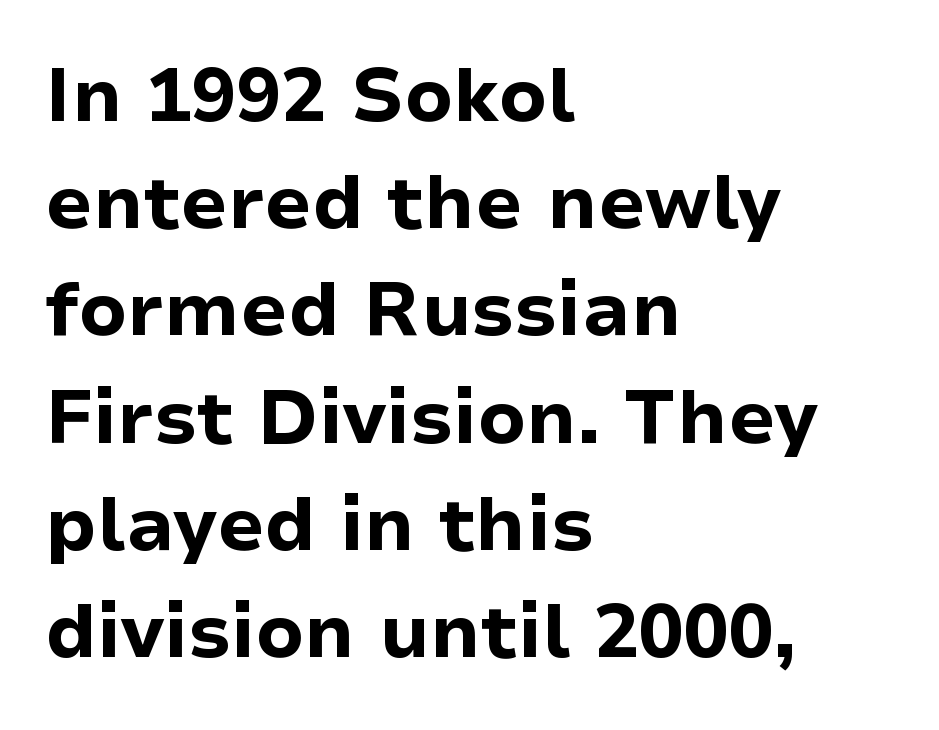
Any mark beneath the type? The region is blank. The rendering uses a moderate line-height, typical for paragraphs. Is the block centered? No — it sits flush against the left margin. Rendered with straight, roman letterforms.
